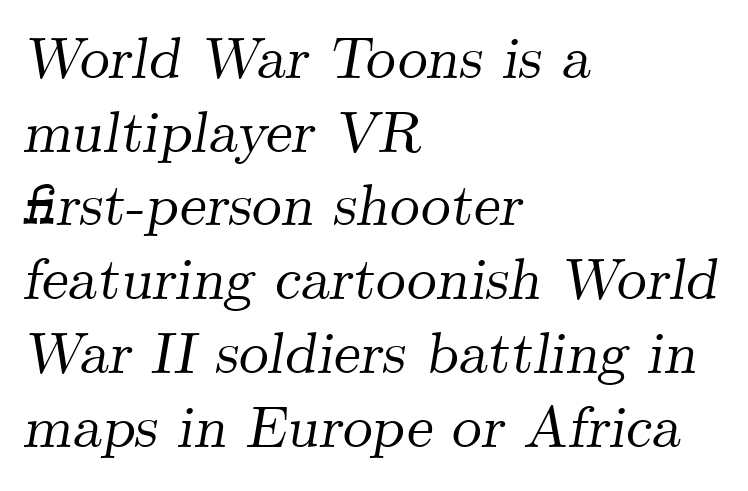
The letters advance in unequal steps, a hallmark of proportional type. Typeset ragged right — the left edge is the straight one. The typeface chosen for these lines features serifs. An italicized treatment has been applied to the whole sample. Leading matches the norm, producing a regular column. The letters sit at their default tracking, neither squeezed nor spread.
